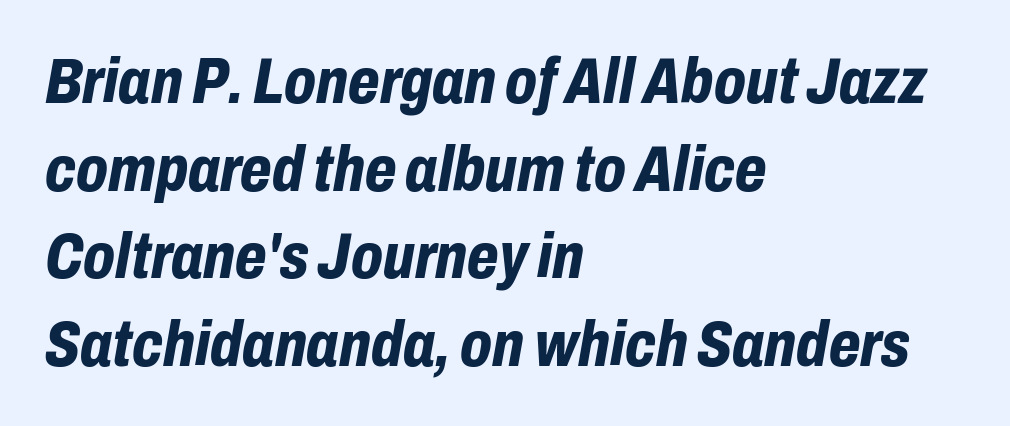
Compared with typical body copy, the letter spacing here is the same. The rag falls on the right side of this text block. Thick stems and heavy bowls — unmistakably bold. Italic: yes, the glyphs are oblique.
